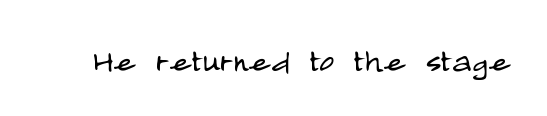
{"serif": "no", "italic": "no", "bold": "no", "weight": "light", "width": "condensed", "stroke_contrast": "low", "x_height": "large", "monospaced": "no", "underline": "no", "letter_spacing": "normal", "letter_spacing_em": 0.0, "glyph_px": 41}
